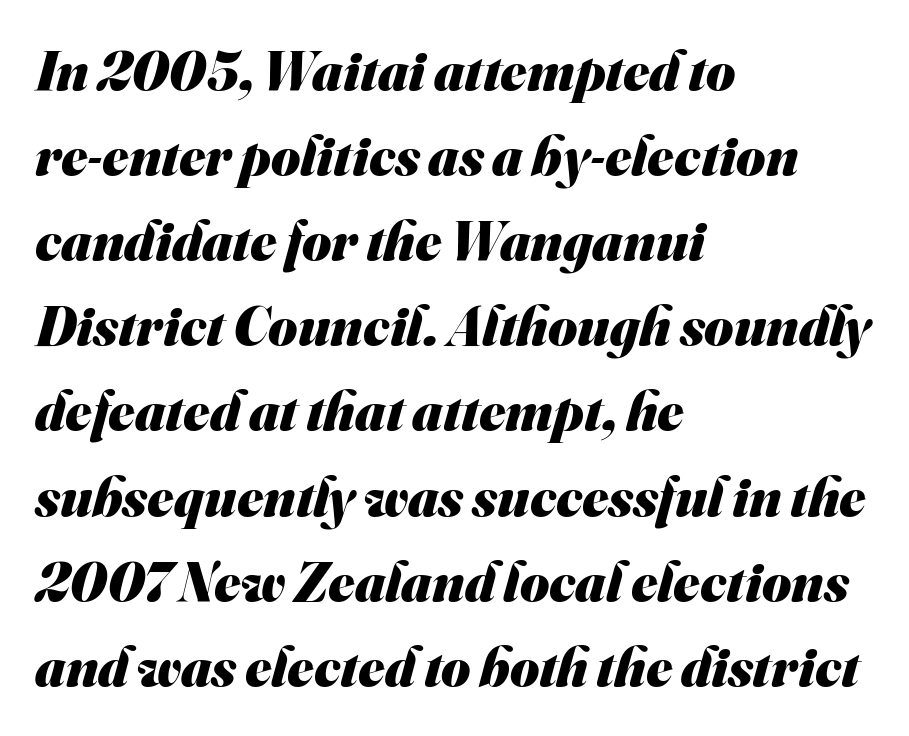
Visually the block forms a straight wall on the left and a jagged coastline on the right. Does extra space separate the letters? No, they use regular spacing. How heavy is the stroke? Heavy — this is a bold. Proportional: the letters do not fall into vertical columns.
